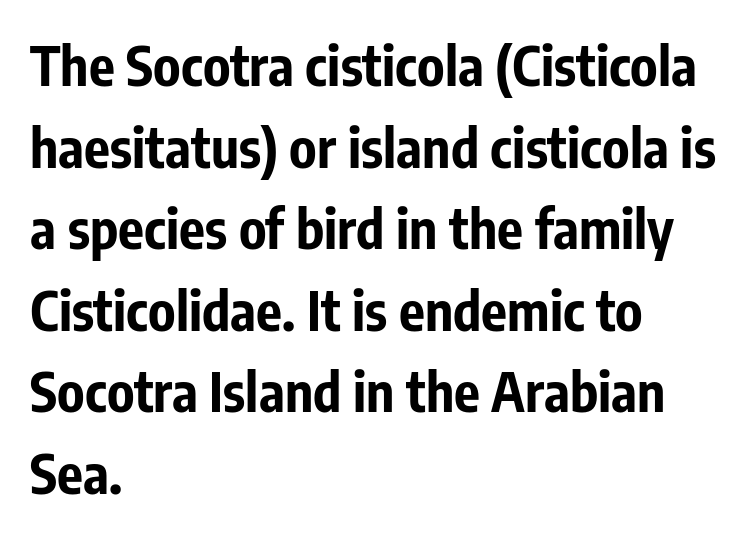
The image shows 54 px bold, condensed sans-serif type, upright; set left-aligned, normal line spacing (1.51x), normal letter spacing, not underlined; low stroke contrast and a medium x-height.
